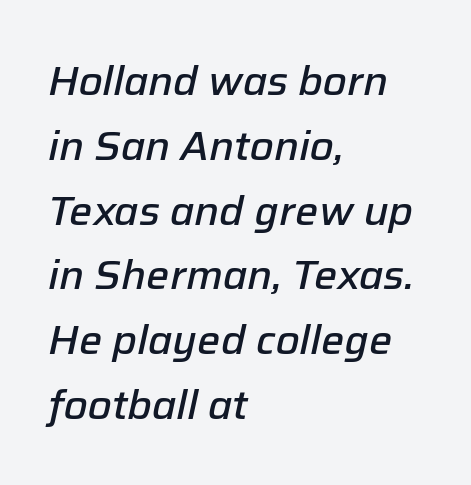
Does the leading feel generous? No, just average. Observe the lean: these are italic letterforms. Varying glyph widths throughout — classic text-font behaviour. Line beginnings align vertically; line endings do not. The specimen omits any rule beneath the text block's lines. What stands out about the letter spacing? Nothing — it is the standard amount.
